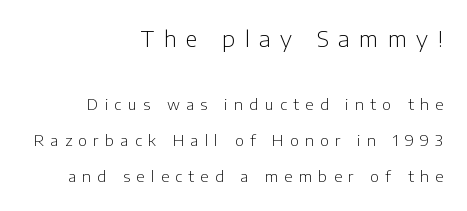
{"italic": "no", "bold": "no", "underline": "no", "align": "right", "line_spacing": "loose", "line_spacing_ratio": 2.4, "letter_spacing": "wide", "letter_spacing_em": 0.43, "larger_block": "first", "size_ratio": 1.47, "glyph_px": 22}
